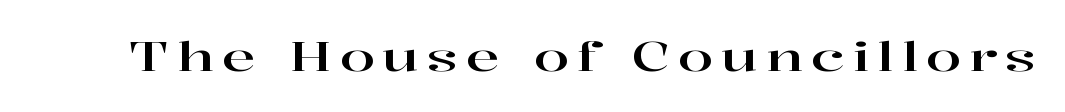
{"serif": "yes", "italic": "no", "width": "wide", "stroke_contrast": "high", "x_height": "medium", "monospaced": "no", "underline": "no", "letter_spacing": "wide", "letter_spacing_em": 0.21, "glyph_px": 40}
